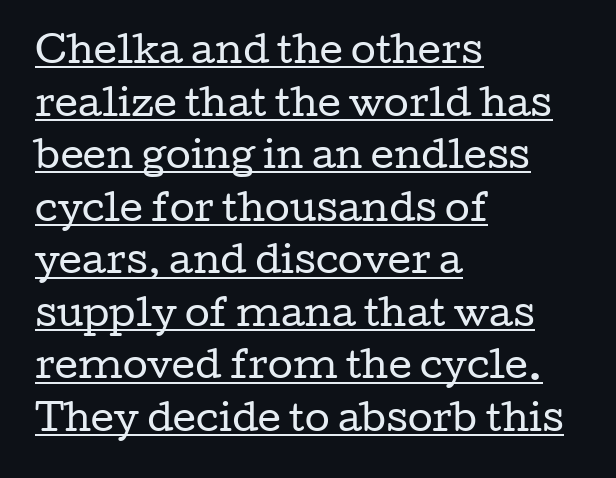
The image shows 36 px regular-weight, wide serif type, upright; set left-aligned, normal line spacing (1.46x), normal letter spacing, underlined; low stroke contrast and a medium x-height.
